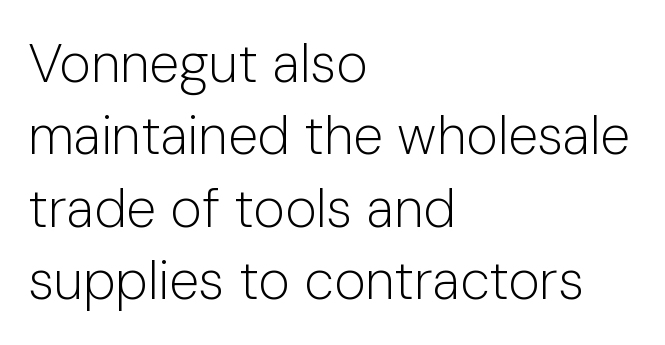
{"serif": "no", "italic": "no", "bold": "no", "weight": "light", "width": "normal", "stroke_contrast": "low", "x_height": "medium", "monospaced": "no", "underline": "no", "align": "left", "line_spacing": "normal", "line_spacing_ratio": 1.34, "letter_spacing": "normal", "letter_spacing_em": 0.0, "glyph_px": 54}
